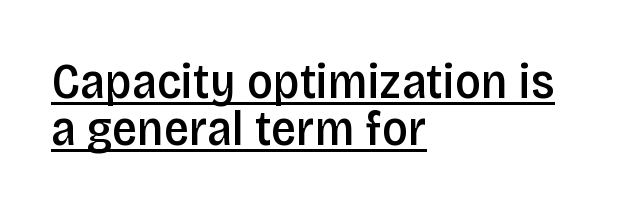
Line spacing here is tight. Nobody touched the tracking dial on this one. The lettering holds an erect, upright posture throughout. Descenders here cross a horizontal rule under the line.
